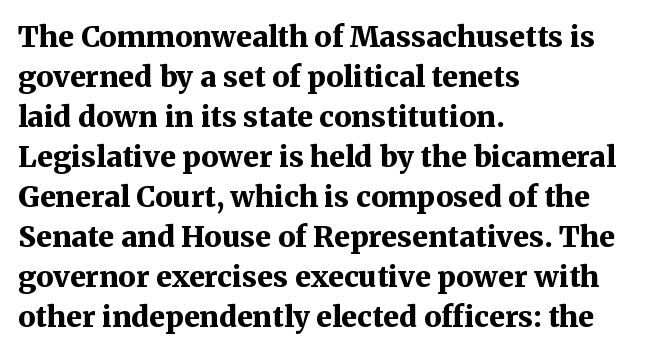
Q: Is the text bold? A: Yes.
Q: Is the text italic (slanted)? A: No, it is upright.
Q: Is the typeface a serif or a sans-serif typeface? A: Serif.
Q: Is the text underlined? A: No.
Q: How is the paragraph aligned? A: Left-aligned.
Q: Is the spacing between letters normal or unusually wide? A: Normal.
Q: Is the spacing between lines tight, normal or loose? A: Normal.
Q: Width (condensed, normal, or wide)? A: Normal.
Q: Stroke contrast? A: Medium.
Q: x-height? A: Medium.
Q: Monospaced? A: No.
